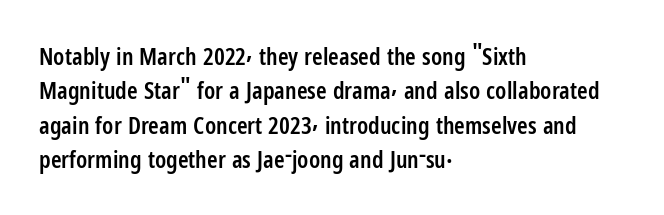
Between one letter and the next there's only the usual sliver of space. Underline: absent. Short and long lines alike share a common starting point at left. Compared with typical paragraphs, the rows here are spaced about the same.
